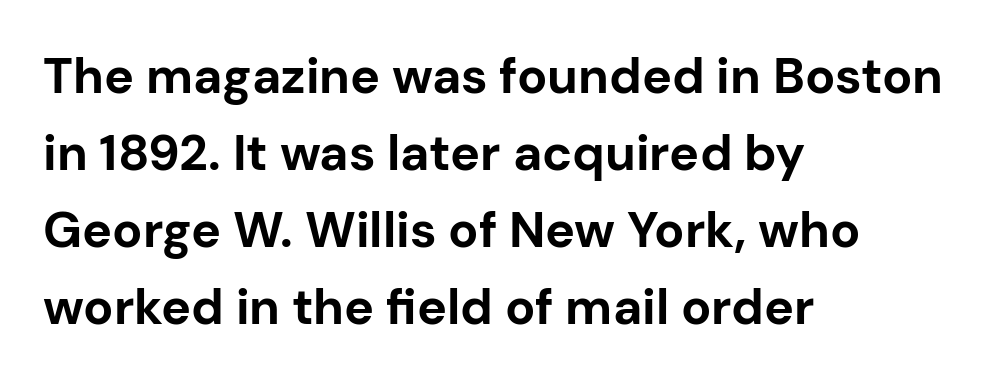
{"serif": "no", "italic": "no", "bold": "yes", "weight": "bold", "width": "normal", "stroke_contrast": "low", "x_height": "medium", "monospaced": "no", "underline": "no", "align": "left", "line_spacing": "normal", "line_spacing_ratio": 1.54, "letter_spacing": "normal", "letter_spacing_em": 0.0, "glyph_px": 50}
